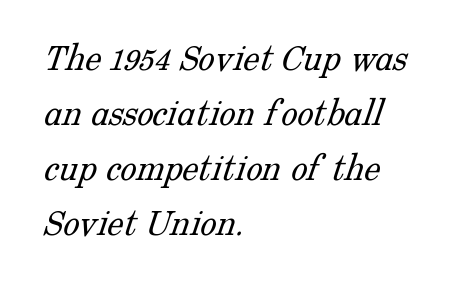
The image shows 41 px light serif type; set left-aligned, normal line spacing (1.34x), normal letter spacing, not underlined; low stroke contrast and a medium x-height.
